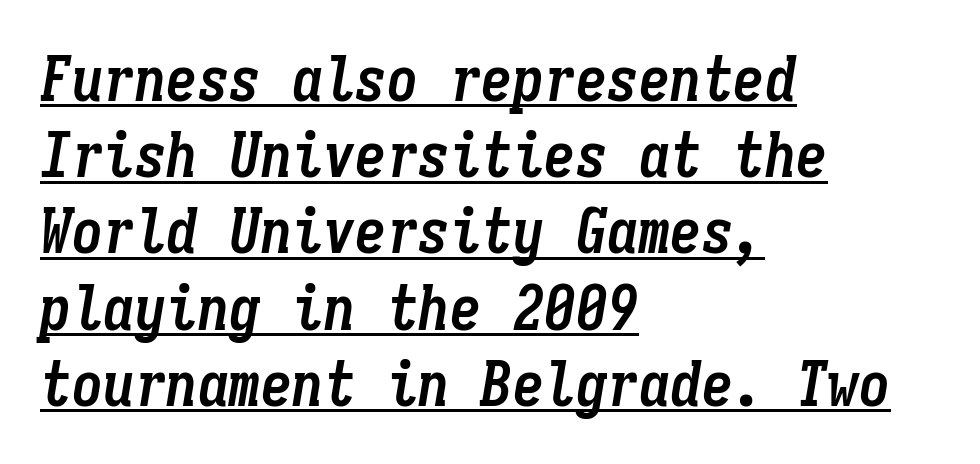
{"italic": "yes", "lean": "right", "slant_degrees": 9, "bold": "yes", "weight": "semibold", "width": "condensed", "stroke_contrast": "low", "x_height": "medium", "monospaced": "yes", "underline": "yes", "align": "left", "line_spacing_ratio": 1.21, "letter_spacing": "normal", "letter_spacing_em": 0.0, "glyph_px": 63}
